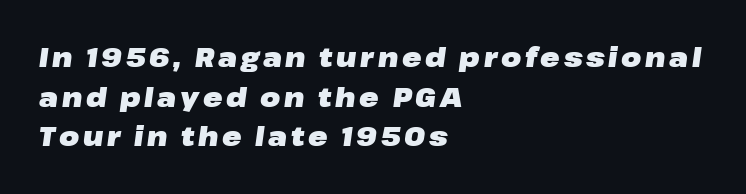
{"italic": "yes", "lean": "right", "slant_degrees": 8, "bold": "yes", "underline": "no", "align": "left", "line_spacing": "normal", "line_spacing_ratio": 1.52, "glyph_px": 26}
